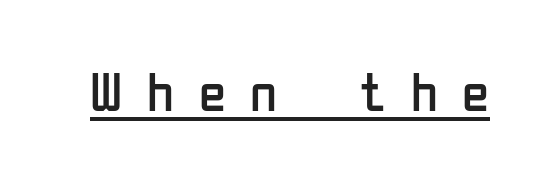
Q: Is the text bold? A: No.
Q: Is the text italic (slanted)? A: No, it is upright.
Q: Is the typeface a serif or a sans-serif typeface? A: Sans-serif.
Q: Is the text underlined? A: Yes.
Q: Is the spacing between letters normal or unusually wide? A: Unusually wide.
Q: Width (condensed, normal, or wide)? A: Condensed.
Q: Stroke contrast? A: Low.
Q: x-height? A: Medium.
Q: Monospaced? A: No.
